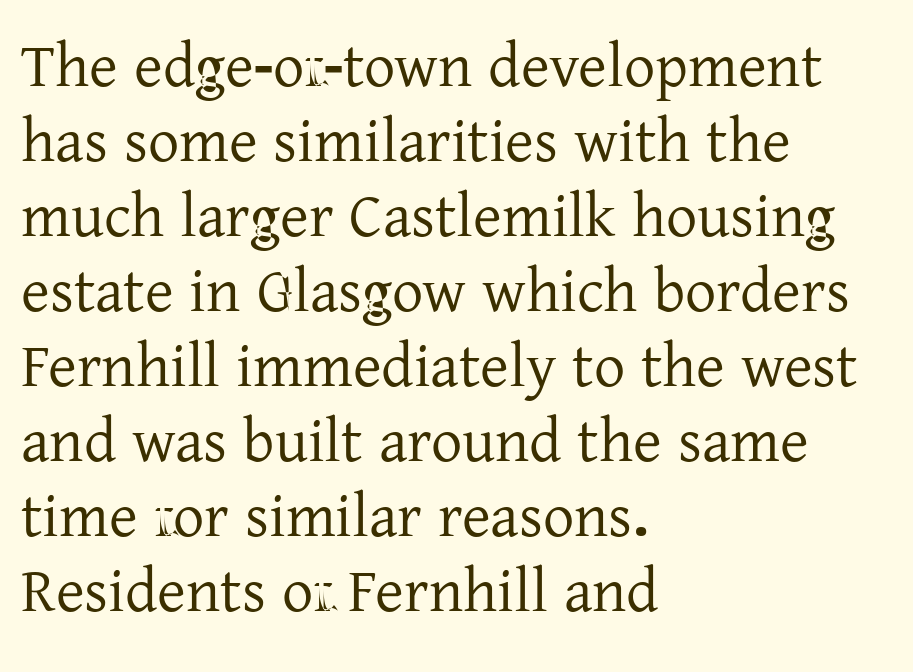
The image shows 62 px serif type, upright; set left-aligned, line spacing 1.21x, normal letter spacing, not underlined; low stroke contrast and a medium x-height.
